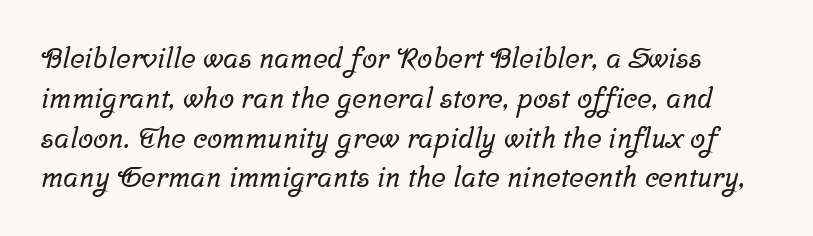
Spacing verdict: proportional, widths tailored to each character. Between one letter and the next there's only the usual sliver of space. The rendering uses a moderate line-height, typical for paragraphs.
